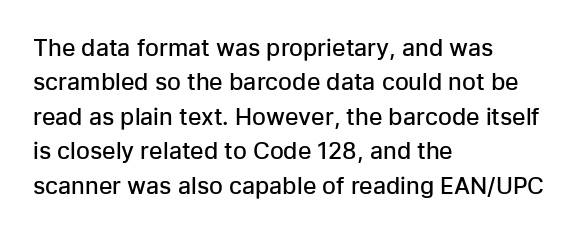
Q: Is the text bold? A: Semi-bold.
Q: Is the text italic (slanted)? A: No, it is upright.
Q: Is the text underlined? A: No.
Q: How is the paragraph aligned? A: Left-aligned.
Q: Is the spacing between letters normal or unusually wide? A: Normal.
Q: Is the spacing between lines tight, normal or loose? A: Normal.
